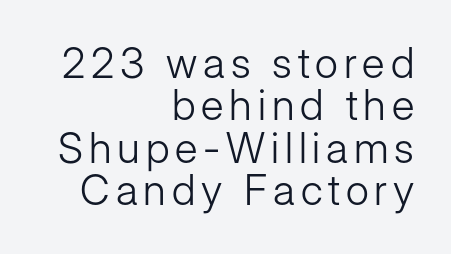
The rendering uses a small line-height, squeezing the rows. This rendering employs a face without finishing strokes, i.e., a sans-serif. When letters stand straight like this, we call the style roman or upright. Character widths vary here, with narrow letters taking less room than wide ones. Is the block centered? No — it sits flush against the right margin. Compared with a typical body face, this is equally light or lighter still.
